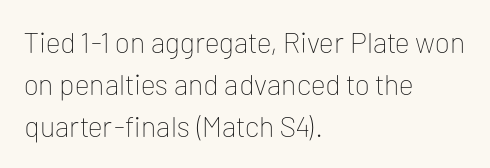
{"serif": "no", "italic": "no", "bold": "no", "weight": "thin", "width": "normal", "stroke_contrast": "low", "x_height": "medium", "monospaced": "no", "underline": "no", "align": "left", "line_spacing": "normal", "line_spacing_ratio": 1.45, "letter_spacing": "normal", "letter_spacing_em": 0.0, "glyph_px": 29}
